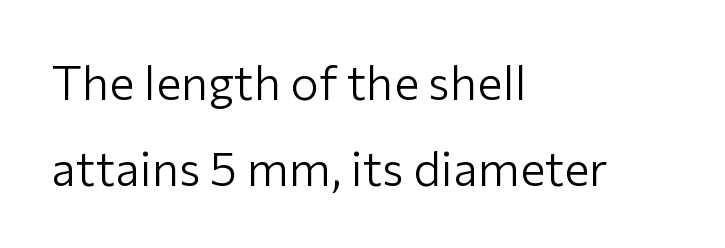
{"serif": "no", "italic": "no", "bold": "no", "weight": "light", "width": "normal", "stroke_contrast": "low", "x_height": "medium", "monospaced": "no", "underline": "no", "align": "left", "line_spacing_ratio": 1.8, "letter_spacing": "normal", "letter_spacing_em": 0.0, "glyph_px": 48}
